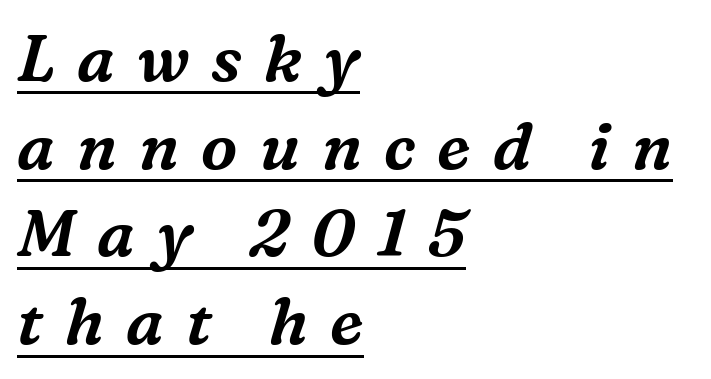
The line-height multiplier appears to be the usual default. The letters advance in unequal steps, a hallmark of proportional type. Horizontally, the lines are justified to the leading edge only. The rendering uses the underline text-decoration.
